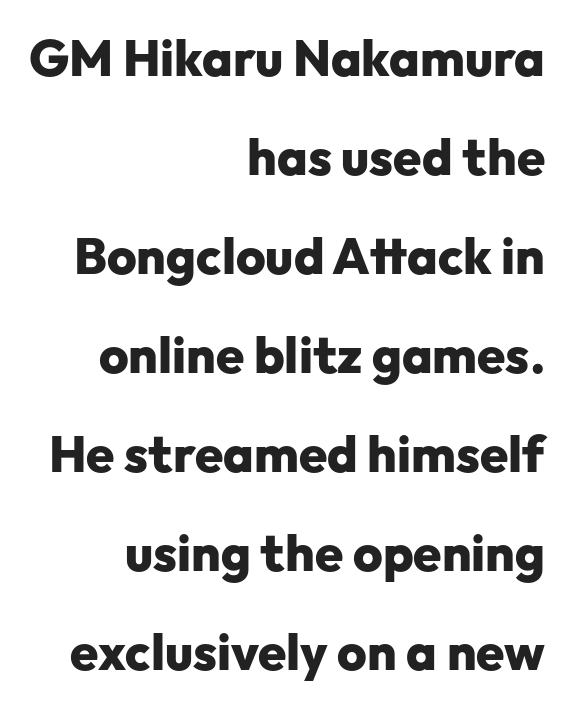
A sans-serif font was chosen for this passage. This rendering leaves character spacing at its baseline value. The baseline area is clear. Vertical strokes here are truly vertical.
